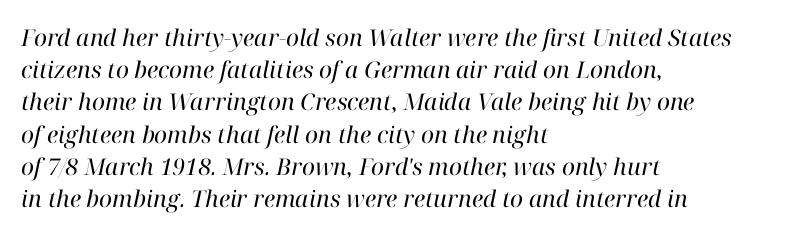
{"italic": "yes", "lean": "right", "slant_degrees": 12, "bold": "no", "underline": "no", "align": "left", "line_spacing": "normal", "line_spacing_ratio": 1.4, "letter_spacing": "normal", "letter_spacing_em": 0.0, "glyph_px": 23}
